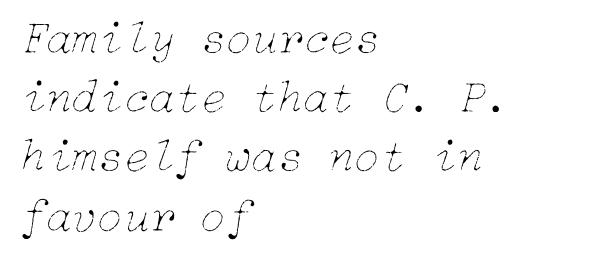
{"italic": "yes", "lean": "right", "slant_degrees": 15, "bold": "no", "weight": "thin", "width": "normal", "stroke_contrast": "low", "x_height": "medium", "underline": "no", "align": "left", "line_spacing": "normal", "line_spacing_ratio": 1.26, "letter_spacing": "normal", "letter_spacing_em": 0.0, "glyph_px": 47}
